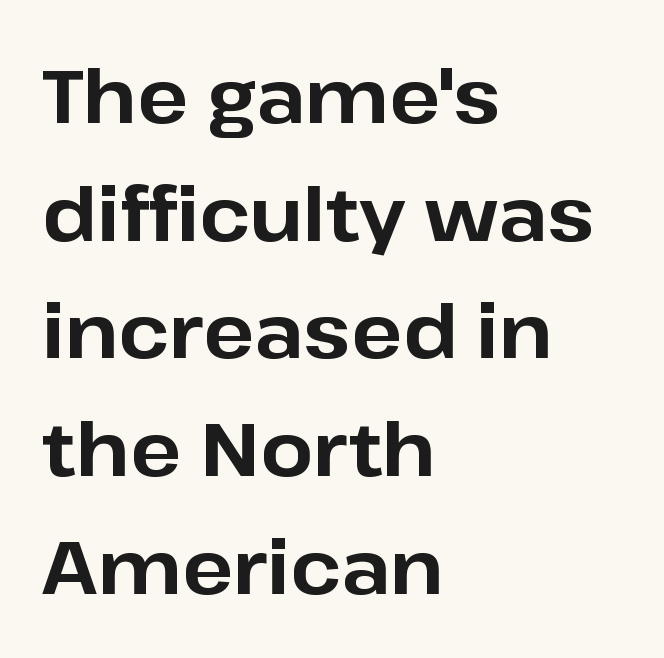
Q: Is the text bold? A: Yes.
Q: Is the text italic (slanted)? A: No, it is upright.
Q: Is the typeface a serif or a sans-serif typeface? A: Sans-serif.
Q: Is the text underlined? A: No.
Q: How is the paragraph aligned? A: Left-aligned.
Q: Is the spacing between letters normal or unusually wide? A: Normal.
Q: Is the spacing between lines tight, normal or loose? A: Normal.
Q: Width (condensed, normal, or wide)? A: Normal.
Q: Stroke contrast? A: Low.
Q: x-height? A: Medium.
Q: Monospaced? A: No.
